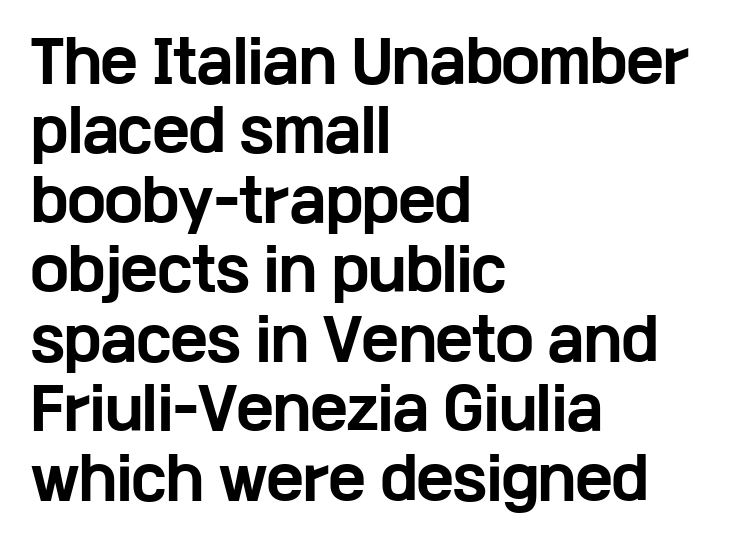
{"serif": "no", "italic": "no", "bold": "yes", "weight": "bold", "width": "wide", "stroke_contrast": "low", "x_height": "medium", "monospaced": "no", "underline": "no", "align": "left", "line_spacing_ratio": 1.24, "letter_spacing": "normal", "letter_spacing_em": 0.0, "glyph_px": 56}
